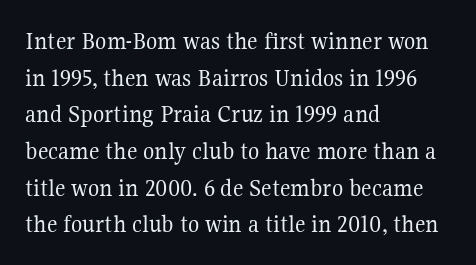
In CSS terms this would be text-align: left. The words here are not underlined. The font is comparable to plain body text, perhaps lighter. Every character sits straight up, as roman type does. The vertical gap from one line to the next is medium. Compared with typical body copy, the letter spacing here is the same.
